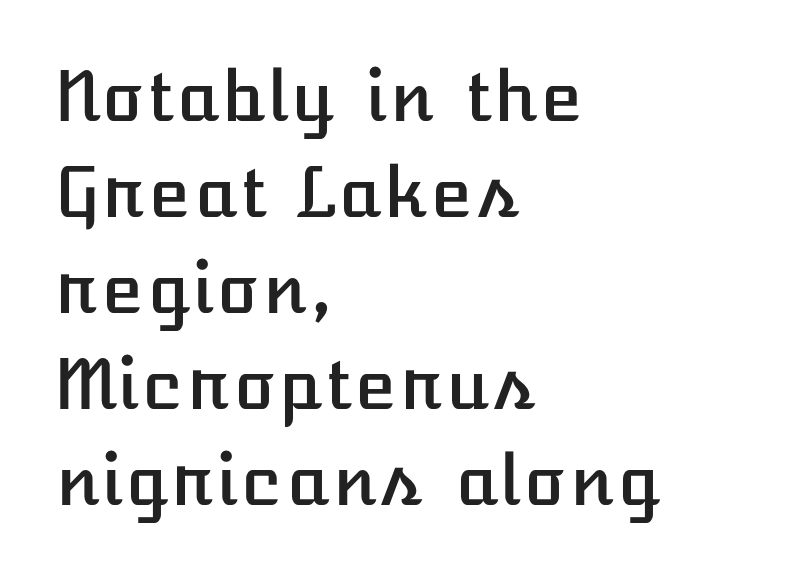
{"italic": "no", "width": "normal", "stroke_contrast": "low", "x_height": "medium", "underline": "no", "align": "left", "line_spacing": "normal", "line_spacing_ratio": 1.39, "letter_spacing": "normal", "letter_spacing_em": 0.0, "glyph_px": 69}
